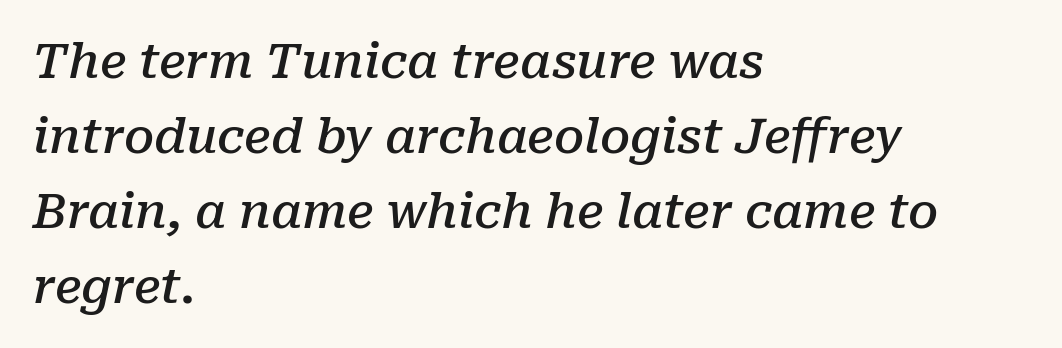
Examine the stroke ends and you'll spot serifs. Line beginnings align vertically; line endings do not. A semibold gives these letters moderate extra thickness, short of bold. Normally led — the rows are evenly, conventionally spaced.
